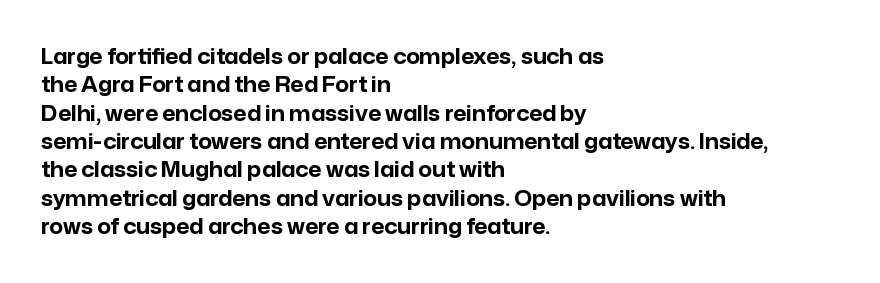
The image shows 21 px bold type, upright; set left-aligned, normal line spacing (1.35x), normal letter spacing, not underlined.
